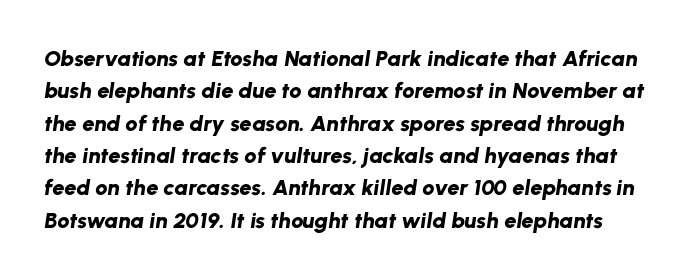
{"italic": "yes", "lean": "right", "slant_degrees": 8, "bold": "yes", "underline": "no", "line_spacing": "normal", "line_spacing_ratio": 1.47, "letter_spacing": "normal", "letter_spacing_em": 0.0, "glyph_px": 22}
